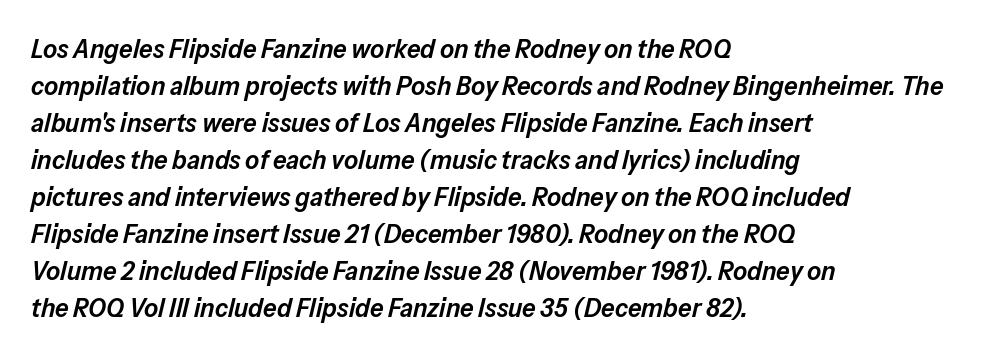
The image shows 27 px text type, italic (leaning right); set left-aligned, normal line spacing (1.37x), normal letter spacing, not underlined.
